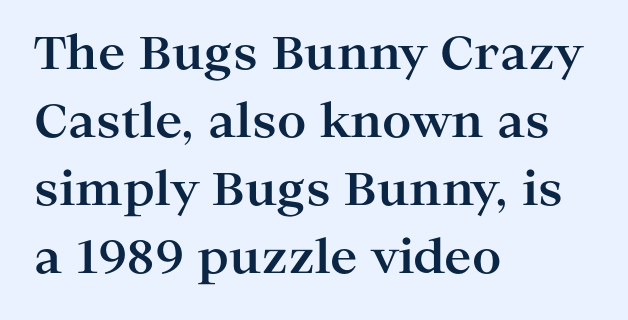
{"serif": "yes", "italic": "no", "bold": "yes", "weight": "bold", "width": "wide", "stroke_contrast": "high", "x_height": "medium", "monospaced": "no", "underline": "no", "align": "left", "line_spacing": "normal", "line_spacing_ratio": 1.48, "letter_spacing": "normal", "letter_spacing_em": 0.0, "glyph_px": 46}
